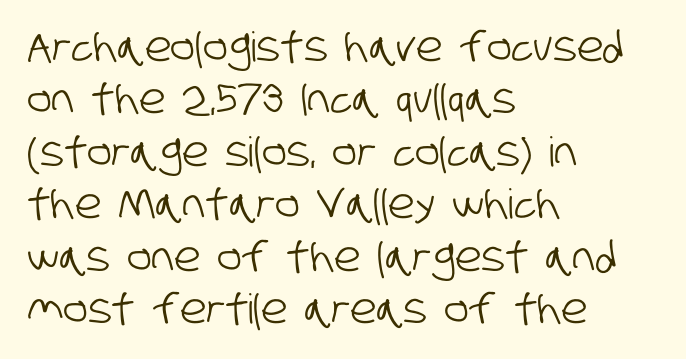
The image shows 41 px condensed sans-serif type; set left-aligned, normal line spacing (1.28x), normal letter spacing, not underlined; low stroke contrast and a large x-height.
